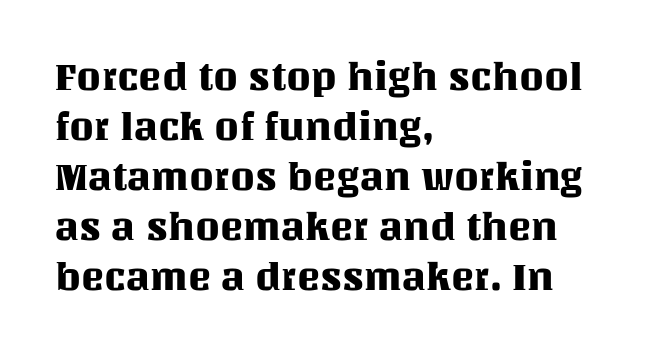
Q: Is the text italic (slanted)? A: No, it is upright.
Q: Is the text underlined? A: No.
Q: How is the paragraph aligned? A: Left-aligned.
Q: Is the spacing between letters normal or unusually wide? A: Normal.
Q: Is the spacing between lines tight, normal or loose? A: Normal.
Q: Width (condensed, normal, or wide)? A: Normal.
Q: Stroke contrast? A: Medium.
Q: x-height? A: Large.
Q: Monospaced? A: No.
